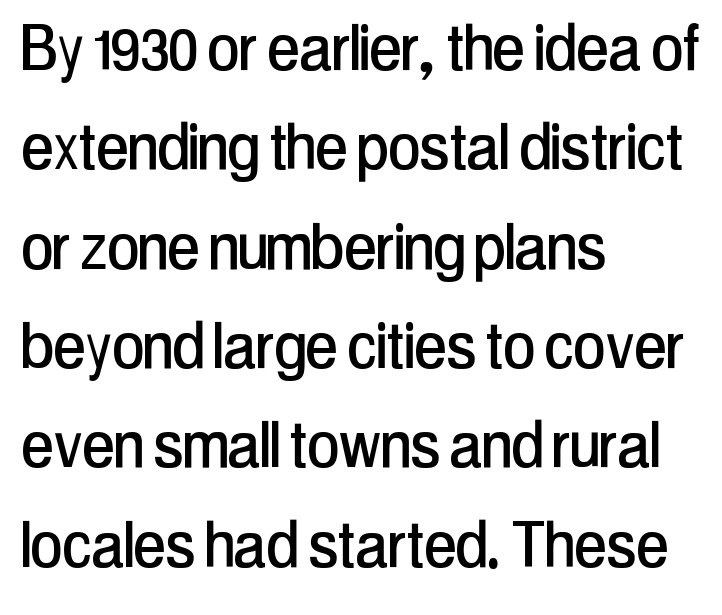
Q: Is the text italic (slanted)? A: No, it is upright.
Q: Is the typeface a serif or a sans-serif typeface? A: Sans-serif.
Q: Is the text underlined? A: No.
Q: How is the paragraph aligned? A: Left-aligned.
Q: Is the spacing between letters normal or unusually wide? A: Normal.
Q: Is the spacing between lines tight, normal or loose? A: Normal.
Q: Width (condensed, normal, or wide)? A: Condensed.
Q: Stroke contrast? A: Low.
Q: x-height? A: Medium.
Q: Monospaced? A: No.
